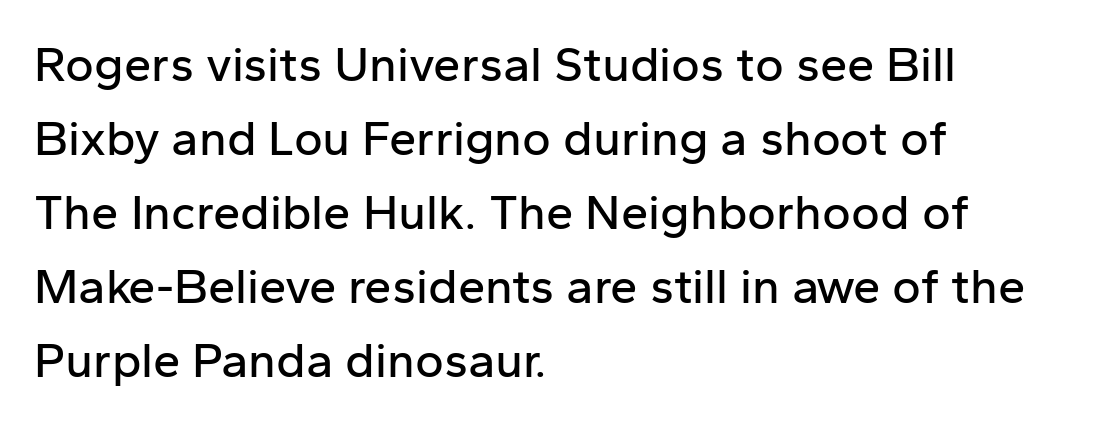
Q: Is the text italic (slanted)? A: No, it is upright.
Q: Is the typeface a serif or a sans-serif typeface? A: Sans-serif.
Q: Is the text underlined? A: No.
Q: How is the paragraph aligned? A: Left-aligned.
Q: Is the spacing between letters normal or unusually wide? A: Normal.
Q: Is the spacing between lines tight, normal or loose? A: Normal.
Q: Width (condensed, normal, or wide)? A: Normal.
Q: Stroke contrast? A: Low.
Q: x-height? A: Medium.
Q: Monospaced? A: No.
